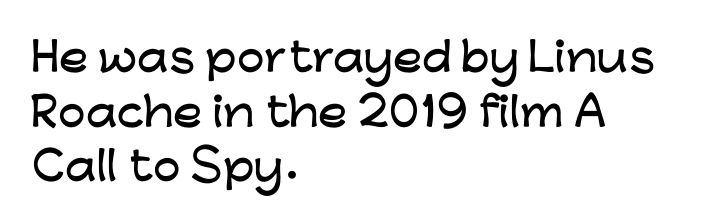
The image shows 39 px wide sans-serif type, upright; set left-aligned, normal line spacing (1.4x), normal letter spacing, not underlined; low stroke contrast and a medium x-height.
